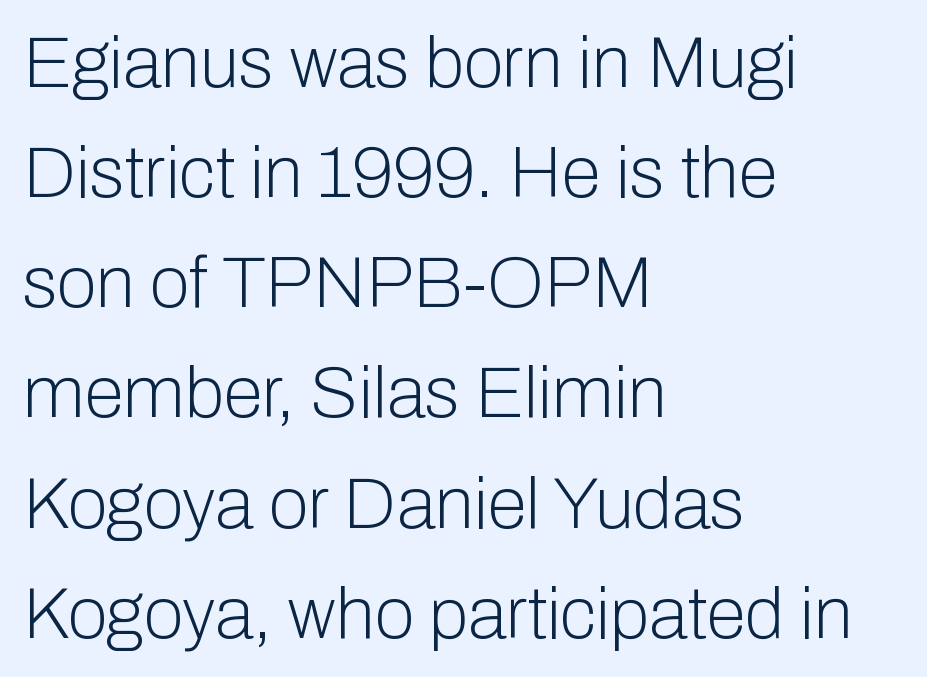
The image shows 72 px light sans-serif type, upright; set left-aligned, normal line spacing (1.53x), normal letter spacing, not underlined; low stroke contrast and a medium x-height.
